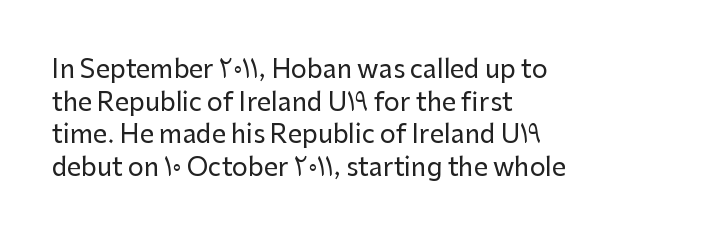
The image shows 25 px text type, upright; set left-aligned, normal line spacing (1.31x), normal letter spacing, not underlined.
